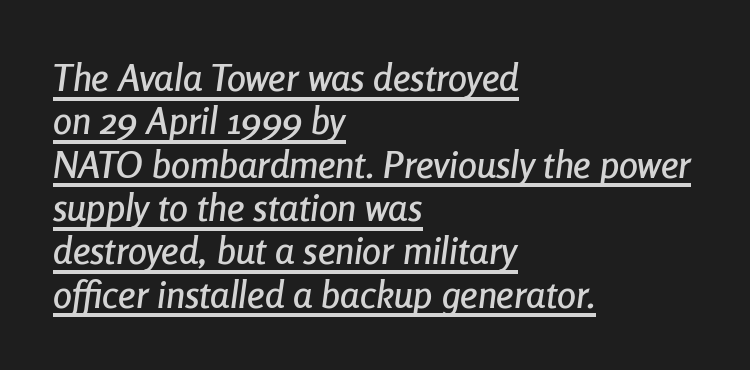
Slant detected: the letters are inclined. Standard letterfit; no display-style spreading of the glyphs. These characters rest on top of a visible drawn line. Compared with typical paragraphs, the rows here are closer together. Note the varied advance widths — an 'i' is clearly narrower than an 'm'. Where is the straight margin? On the left.
